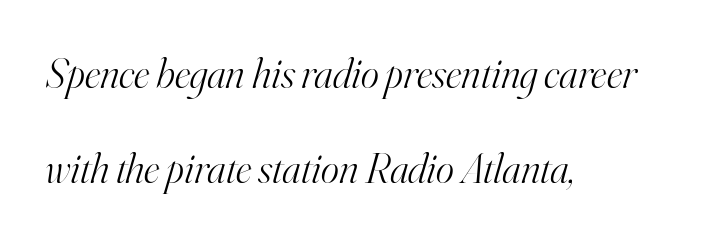
The image shows 43 px light serif type, italic (leaning right); set left-aligned, loose line spacing (2.22x), normal letter spacing, not underlined; high stroke contrast and a small x-height.
